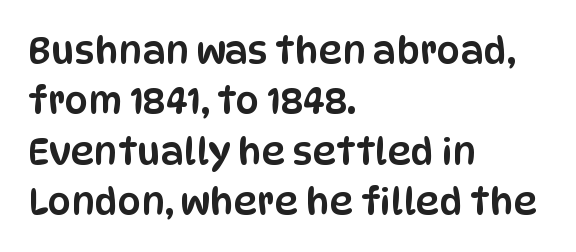
These lines stack with their left ends in a neat column. Just letters on the line, the space beneath them empty. Is the letter spacing exaggerated? No — it looks like the ordinary default. Notice how the stems are strictly vertical — no italics here. Honestly, the row spacing looks completely unremarkable. Note the varied advance widths — an 'i' is clearly narrower than an 'm'.
